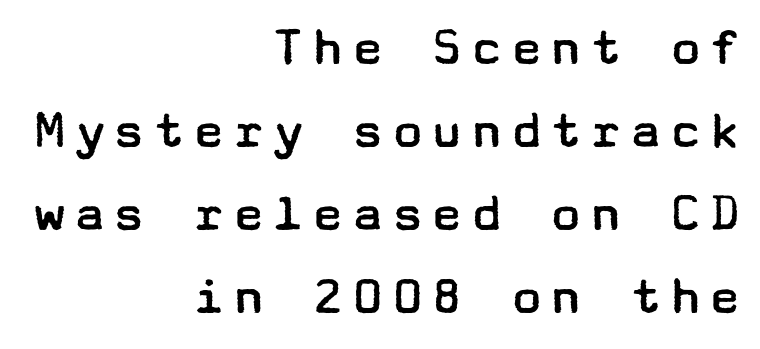
How would I describe the line gaps? Plain and ordinary. In terms of posture, this sample is upright. The lines are quadded right. This is not heavy type; no bold has been used. Classification — sans serif.
